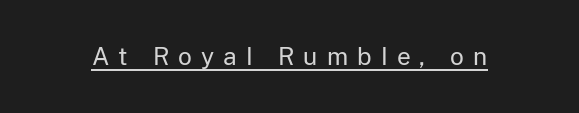
{"italic": "no", "bold": "no", "underline": "yes", "letter_spacing": "wide", "letter_spacing_em": 0.38, "glyph_px": 24}
